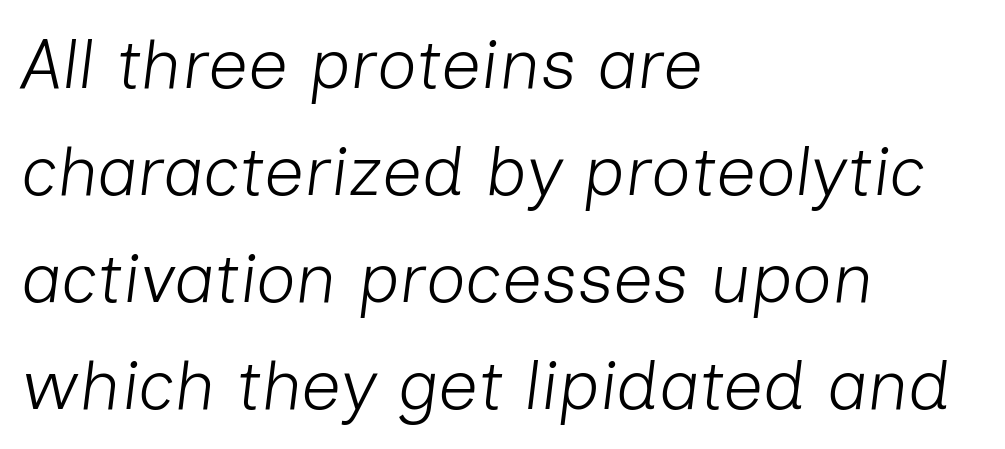
This rendering leaves character spacing at its baseline value. This sample has the flowing, uneven cadence of proportional lettering. Just letters on the line, the space beneath them empty. The cut favours lightness, reaching ordinary text weight at its darkest.
